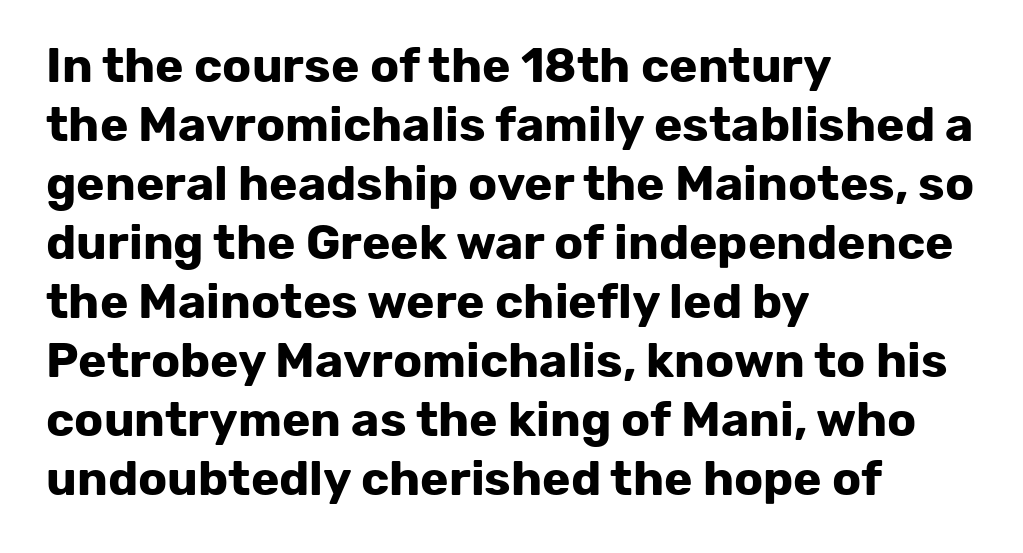
{"serif": "no", "italic": "no", "bold": "yes", "weight": "bold", "width": "normal", "stroke_contrast": "low", "x_height": "medium", "monospaced": "no", "underline": "no", "align": "left", "line_spacing_ratio": 1.23, "letter_spacing": "normal", "letter_spacing_em": 0.0, "glyph_px": 48}
